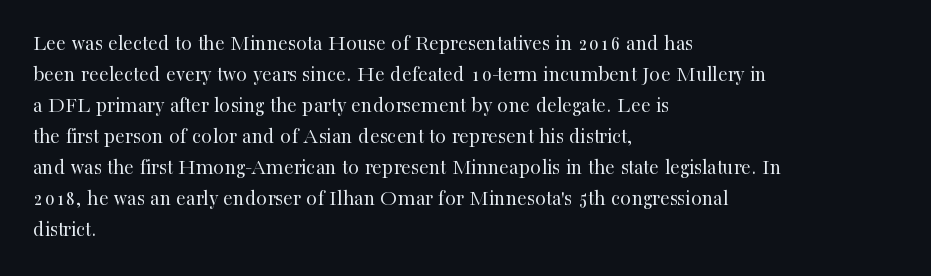
Q: Is the text bold? A: No.
Q: Is the text italic (slanted)? A: No, it is upright.
Q: Is the text underlined? A: No.
Q: How is the paragraph aligned? A: Left-aligned.
Q: Is the spacing between letters normal or unusually wide? A: Normal.
Q: Is the spacing between lines tight, normal or loose? A: Normal.
